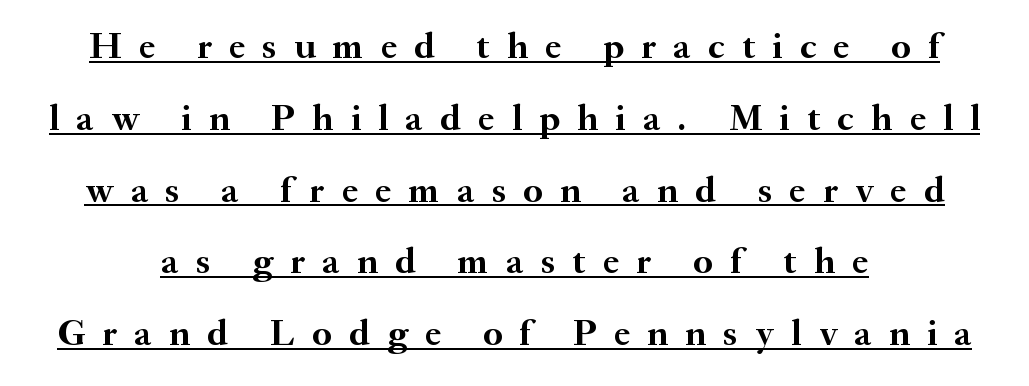
The image shows 37 px semibold serif type, upright; set centered, loose line spacing (1.94x), unusually wide letter spacing (+0.47 em), underlined; medium stroke contrast and a small x-height.
